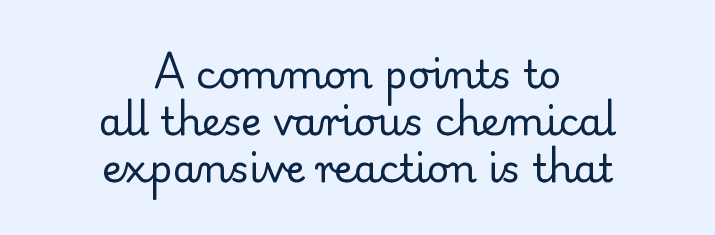
The image shows 39 px regular-weight serif type, upright; set centered, line spacing 1.2x, normal letter spacing, not underlined; low stroke contrast and a small x-height.
